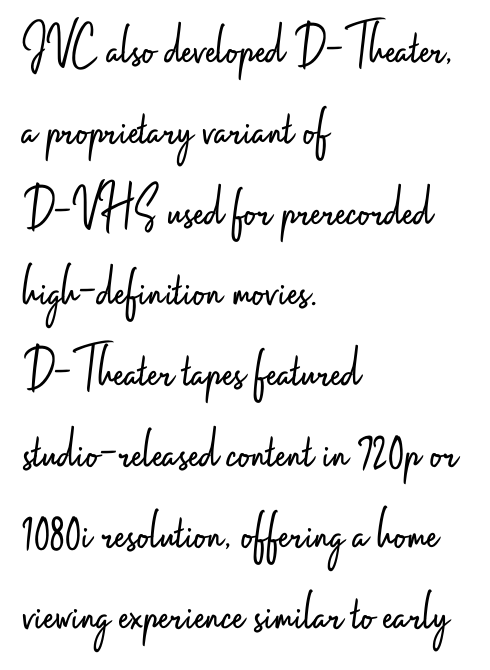
The image shows 59 px light, condensed sans-serif type; set left-aligned, normal line spacing (1.37x), normal letter spacing, not underlined; low stroke contrast and a small x-height.
